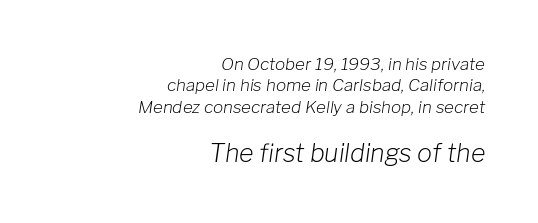
{"italic": "yes", "lean": "right", "slant_degrees": 8, "bold": "no", "underline": "no", "align": "right", "line_spacing": "normal", "line_spacing_ratio": 1.26, "letter_spacing": "normal", "letter_spacing_em": 0.0, "larger_block": "second", "size_ratio": 1.47, "glyph_px": 25}
